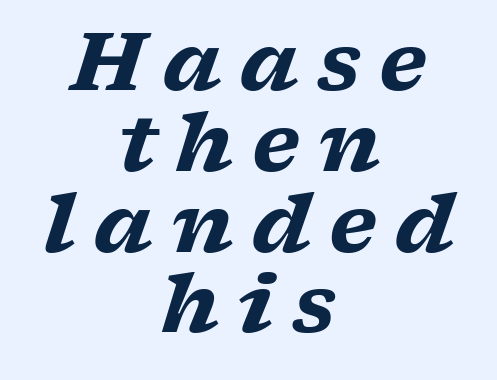
{"serif": "yes", "italic": "yes", "lean": "right", "slant_degrees": 17, "bold": "yes", "weight": "heavy", "width": "wide", "stroke_contrast": "low", "x_height": "medium", "monospaced": "no", "underline": "no", "align": "center", "line_spacing": "tight", "line_spacing_ratio": 1.01, "letter_spacing": "wide", "letter_spacing_em": 0.23, "glyph_px": 80}
